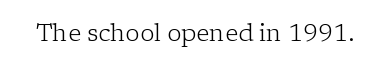
Only glyphs here, with clear space below each row. Notice how the stems are strictly vertical — no italics here. Between one letter and the next there's only the usual sliver of space. Is this a heavy cut? Hardly; it is regular or lighter.
